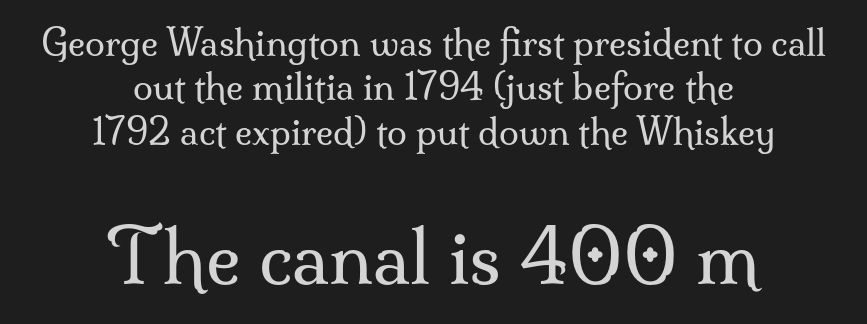
Whoever set this made the second block the dominant, larger element. Does extra space separate the letters? No, they use regular spacing. The passage shown is not underscored anywhere. Stems and bowls with no extra thickness — not bold. The rendering shows small feet on the letterforms — a serif design. The letters stand upright; this is a roman face.
